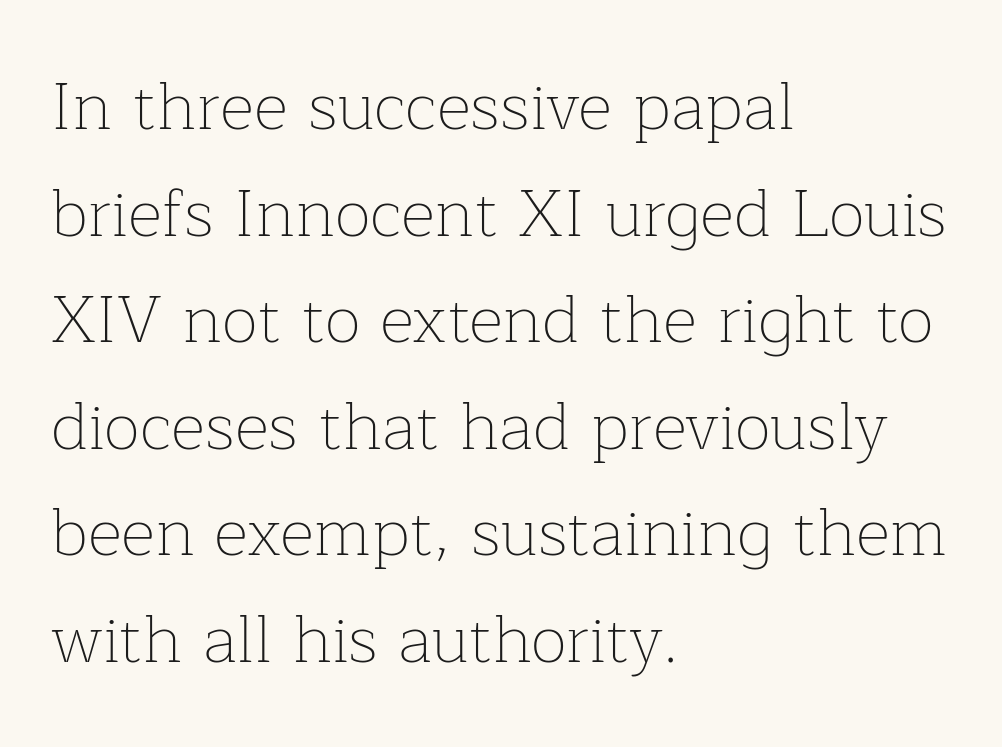
Weight: in the light-to-regular range. Is the block centered? No — it sits flush against the left margin. Leading matches the norm, producing a regular column. Check the space under the baseline: it is left empty. Typographically, this falls in the serif category.
